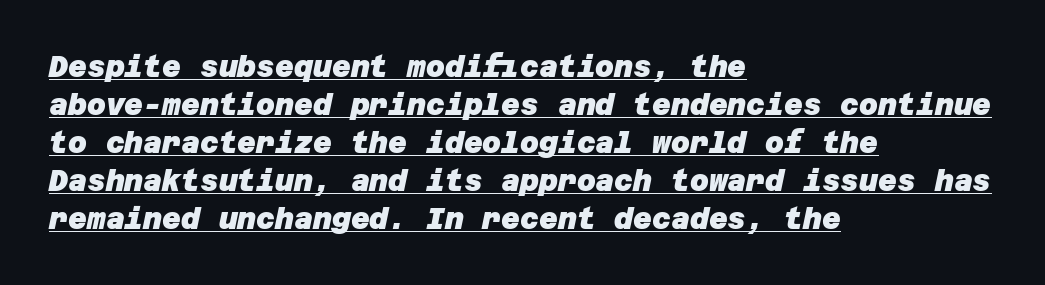
Q: Is the text bold? A: Yes.
Q: Is the typeface a serif or a sans-serif typeface? A: Sans-serif.
Q: Is the text underlined? A: Yes.
Q: How is the paragraph aligned? A: Left-aligned.
Q: Is the spacing between letters normal or unusually wide? A: Normal.
Q: Is the spacing between lines tight, normal or loose? A: Normal.
Q: Width (condensed, normal, or wide)? A: Normal.
Q: Stroke contrast? A: Low.
Q: x-height? A: Large.
